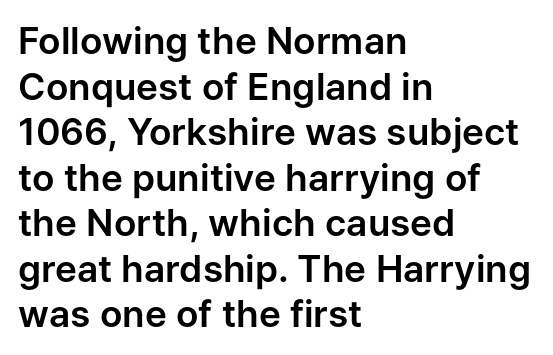
Serifs: no, the terminals of the letterforms are clean. The axis of the letterforms is exactly vertical. The specimen omits any rule beneath the text block's lines. This rendering leaves character spacing at its baseline value.
